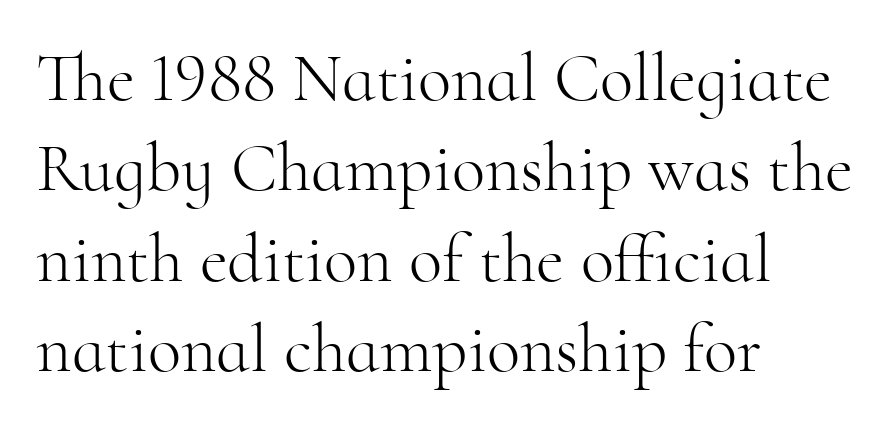
Q: Is the text bold? A: No.
Q: Is the text italic (slanted)? A: No, it is upright.
Q: Is the typeface a serif or a sans-serif typeface? A: Serif.
Q: Is the text underlined? A: No.
Q: How is the paragraph aligned? A: Left-aligned.
Q: Is the spacing between letters normal or unusually wide? A: Normal.
Q: Is the spacing between lines tight, normal or loose? A: Normal.
Q: Width (condensed, normal, or wide)? A: Normal.
Q: Stroke contrast? A: High.
Q: x-height? A: Small.
Q: Monospaced? A: No.
